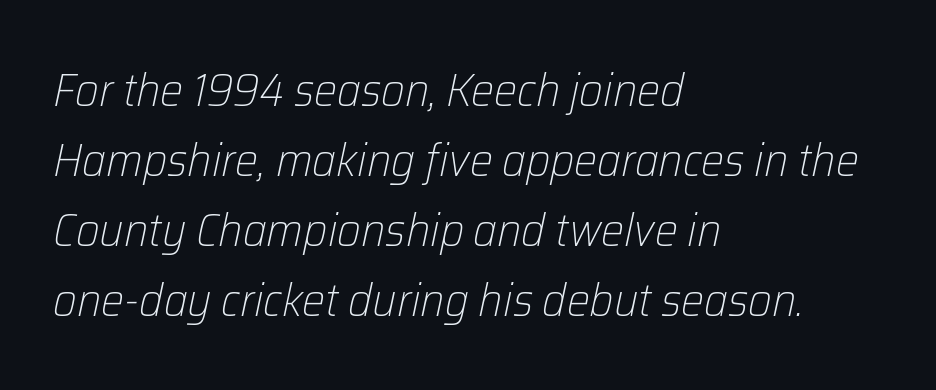
{"italic": "yes", "lean": "right", "slant_degrees": 12, "bold": "no", "weight": "light", "width": "normal", "stroke_contrast": "low", "x_height": "medium", "monospaced": "no", "underline": "no", "align": "left", "line_spacing": "normal", "line_spacing_ratio": 1.52, "letter_spacing": "normal", "letter_spacing_em": 0.0, "glyph_px": 46}
